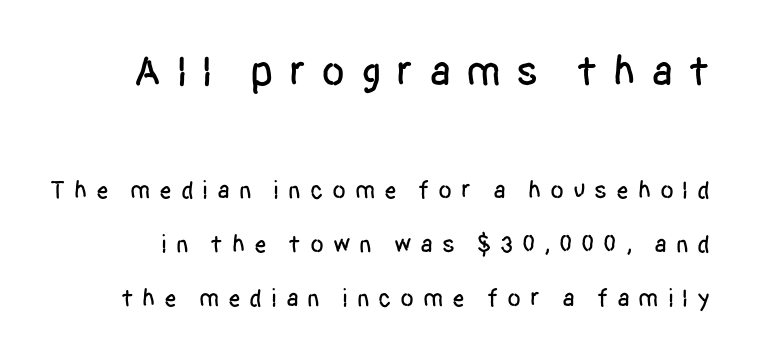
Q: Is the text italic (slanted)? A: No, it is upright.
Q: Is the typeface a serif or a sans-serif typeface? A: Sans-serif.
Q: Is the text underlined? A: No.
Q: Is the spacing between letters normal or unusually wide? A: Unusually wide.
Q: Is the spacing between lines tight, normal or loose? A: Loose.
Q: Which block of text is set in a larger size, the first (top) or the second (bottom)? A: The first (top) one.
Q: Width (condensed, normal, or wide)? A: Condensed.
Q: Stroke contrast? A: Low.
Q: x-height? A: Large.
Q: Monospaced? A: No.
